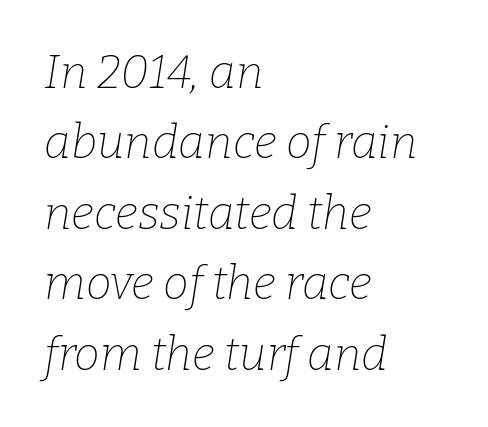
{"serif": "yes", "italic": "yes", "lean": "right", "slant_degrees": 9, "bold": "no", "weight": "thin", "width": "normal", "stroke_contrast": "low", "x_height": "medium", "monospaced": "no", "underline": "no", "align": "left", "line_spacing": "normal", "line_spacing_ratio": 1.53, "letter_spacing": "normal", "letter_spacing_em": 0.0, "glyph_px": 46}
